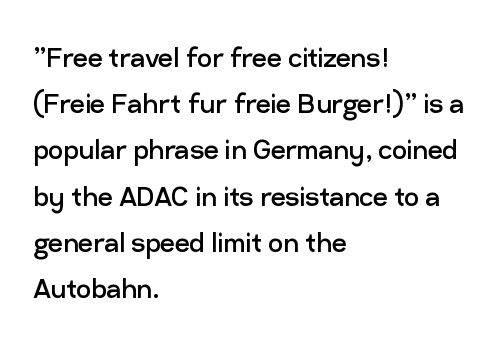
Where is the straight margin? On the left. A typesetter would call this zero additional tracking. How would I describe the line gaps? Plain and ordinary. Vertical strokes here are truly vertical. Stem width sits at or under what a default text font uses. A typesetter would call this proportional, since set widths differ per character.
